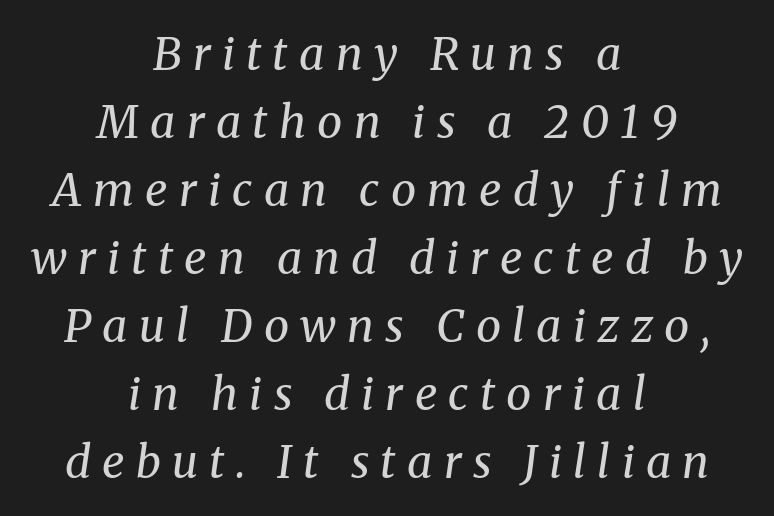
Q: Is the text bold? A: No.
Q: Is the text italic (slanted)? A: Yes, it leans right by about 8 degrees.
Q: Is the typeface a serif or a sans-serif typeface? A: Serif.
Q: Is the text underlined? A: No.
Q: How is the paragraph aligned? A: Centered.
Q: Is the spacing between letters normal or unusually wide? A: Unusually wide.
Q: Is the spacing between lines tight, normal or loose? A: Normal.
Q: Width (condensed, normal, or wide)? A: Normal.
Q: Stroke contrast? A: Medium.
Q: x-height? A: Medium.
Q: Monospaced? A: No.
